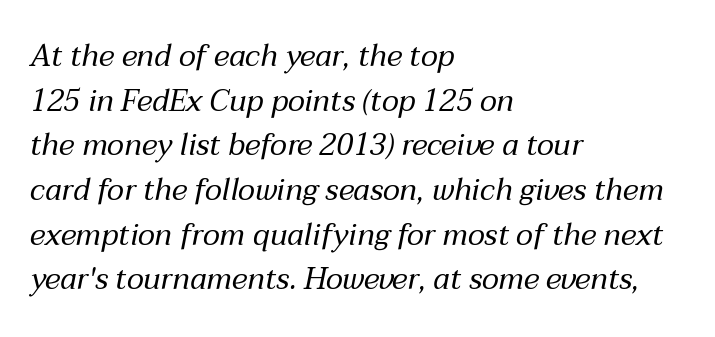
Q: Is the text bold? A: No.
Q: Is the text italic (slanted)? A: Yes, it leans right by about 12 degrees.
Q: Is the text underlined? A: No.
Q: How is the paragraph aligned? A: Left-aligned.
Q: Is the spacing between letters normal or unusually wide? A: Normal.
Q: Is the spacing between lines tight, normal or loose? A: Normal.
Q: Width (condensed, normal, or wide)? A: Normal.
Q: Stroke contrast? A: Medium.
Q: x-height? A: Medium.
Q: Monospaced? A: No.
